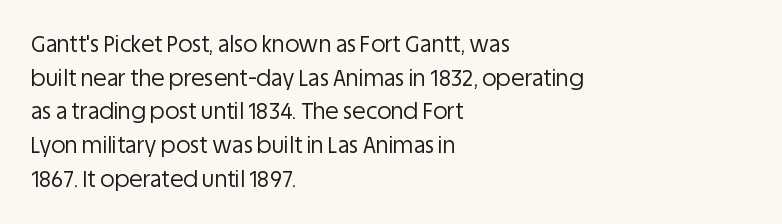
The image shows 22 px text type, upright; set left-aligned, normal line spacing (1.53x), normal letter spacing, not underlined.
